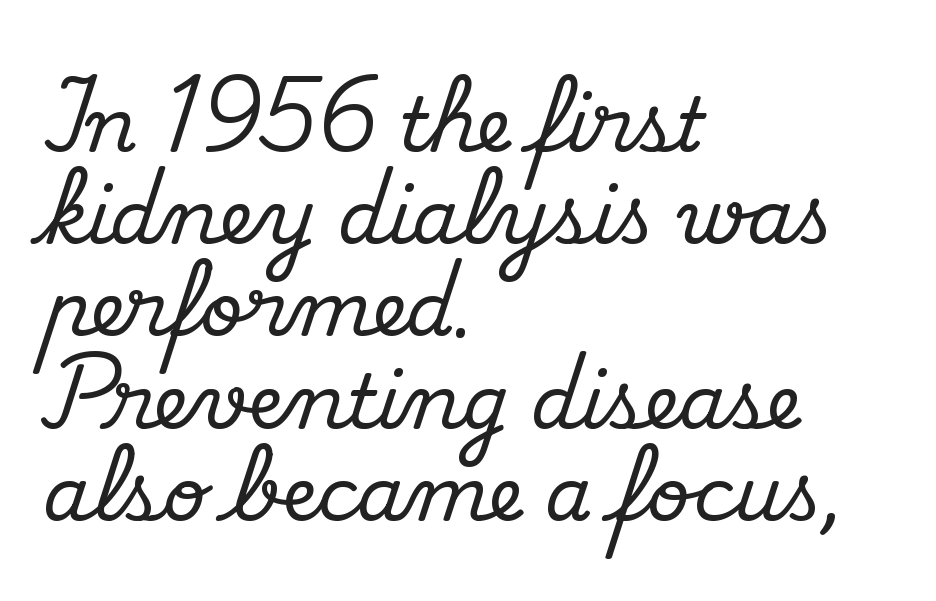
{"serif": "yes", "width": "normal", "stroke_contrast": "medium", "x_height": "small", "monospaced": "no", "underline": "no", "align": "left", "line_spacing_ratio": 1.23, "letter_spacing": "normal", "letter_spacing_em": 0.0, "glyph_px": 75}
